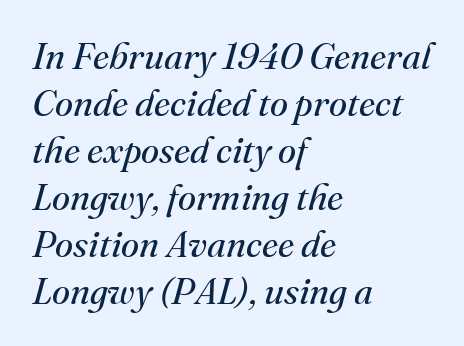
Q: Is the text bold? A: No.
Q: Is the text italic (slanted)? A: Yes, it leans right by about 16 degrees.
Q: Is the typeface a serif or a sans-serif typeface? A: Serif.
Q: Is the text underlined? A: No.
Q: How is the paragraph aligned? A: Left-aligned.
Q: Is the spacing between letters normal or unusually wide? A: Normal.
Q: Is the spacing between lines tight, normal or loose? A: Normal.
Q: Width (condensed, normal, or wide)? A: Normal.
Q: Stroke contrast? A: Medium.
Q: x-height? A: Small.
Q: Monospaced? A: No.
